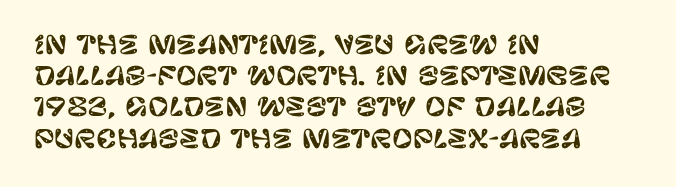
Q: Is the text italic (slanted)? A: Yes.
Q: Is the text underlined? A: No.
Q: How is the paragraph aligned? A: Left-aligned.
Q: Is the spacing between letters normal or unusually wide? A: Normal.
Q: Is the spacing between lines tight, normal or loose? A: Normal.
